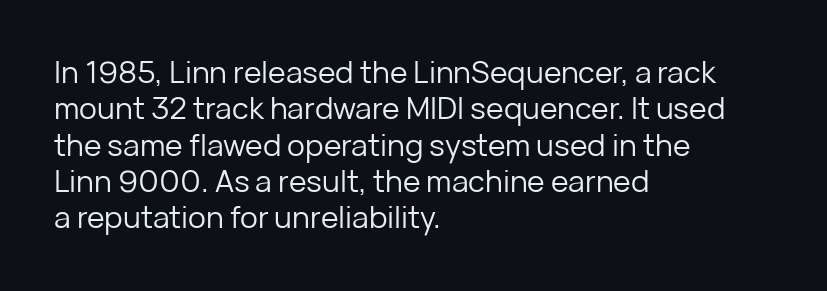
Do the characters align in a grid? No, the font is proportional. Do the letters lean? They stand straight. Alignment: flush left. Glyph-to-glyph distance matches everyday printed text. The passage shown is typeset with a sans-serif family.
